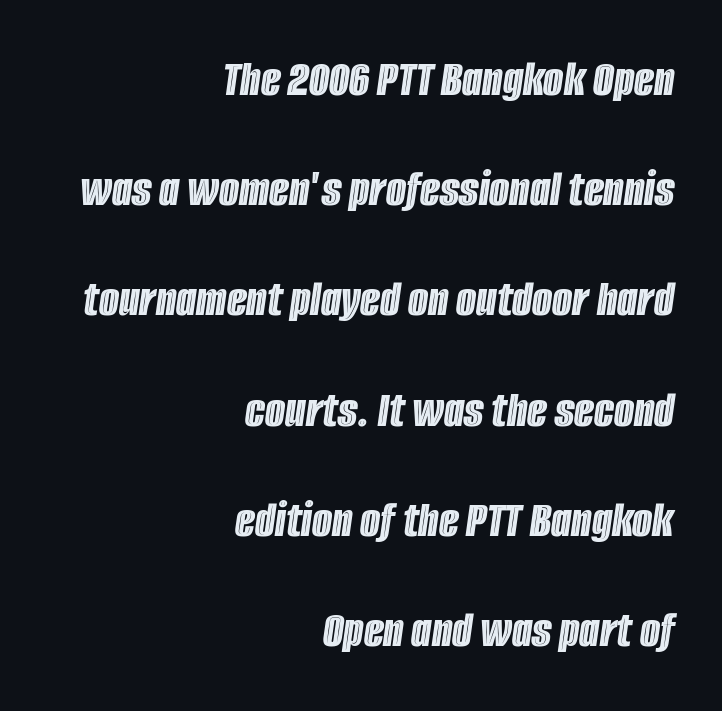
{"italic": "yes", "lean": "right", "slant_degrees": 8, "width": "condensed", "x_height": "large", "monospaced": "no", "underline": "no", "align": "right", "line_spacing": "loose", "line_spacing_ratio": 2.12, "letter_spacing": "normal", "letter_spacing_em": 0.0, "glyph_px": 52}
